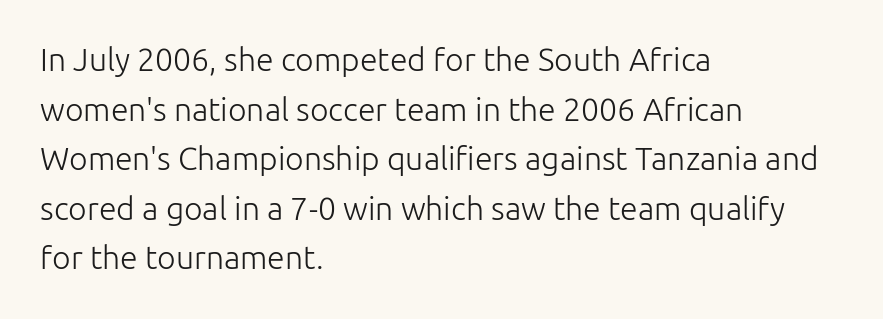
Does the type have serifs? No, each stem ends abruptly. Stroke thickness stays within the range of a standard reading face or lighter. Spacing verdict: proportional, widths tailored to each character. Rule under the text: the space is simply empty.
